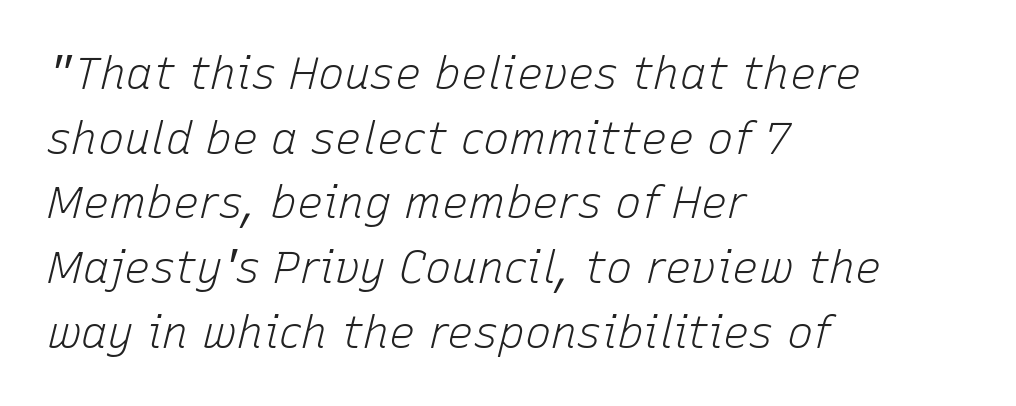
Observe the ordinary spacing: letters are neighbours, not strangers. Character widths vary here, with narrow letters taking less room than wide ones. Successive baselines arrive at the customary interval. The text block is weighted toward the left margin, trailing off unevenly rightward. Each stroke keeps to a modest, everyday thickness or less.
